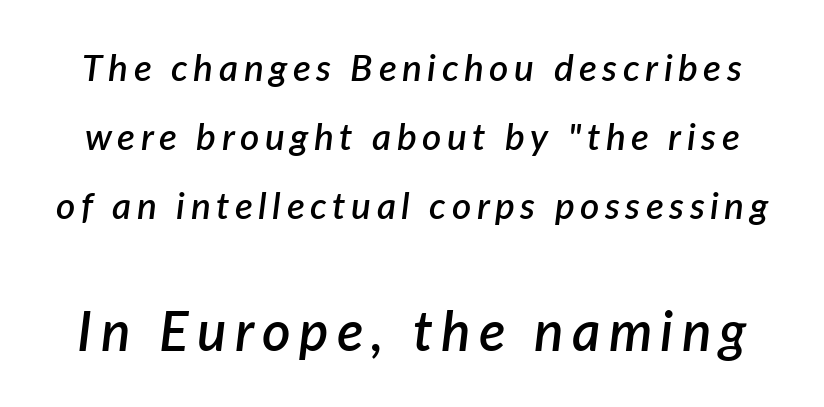
The image shows 55 px semibold type, italic (leaning right); set line spacing 1.87x, not underlined; the second (bottom) block is 1.49x larger; low stroke contrast and a medium x-height.
